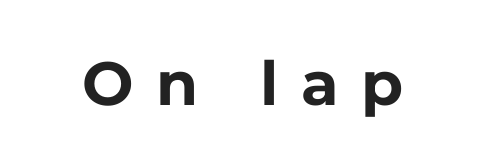
Q: Is the text bold? A: Yes.
Q: Is the text italic (slanted)? A: No, it is upright.
Q: Is the typeface a serif or a sans-serif typeface? A: Sans-serif.
Q: Is the text underlined? A: No.
Q: Is the spacing between letters normal or unusually wide? A: Unusually wide.
Q: Width (condensed, normal, or wide)? A: Normal.
Q: Stroke contrast? A: Low.
Q: x-height? A: Medium.
Q: Monospaced? A: No.
